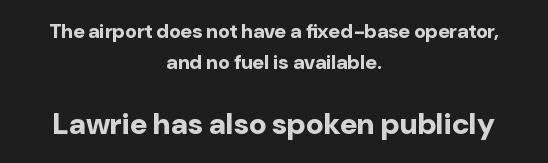
If you squint, the bottom block still reads clearly — it's the larger of the two. How heavy is the stroke? Heavy — this is a bold. The text block is weighted toward neither margin, spreading evenly from the middle. Letterform terminals end flat and unadorned throughout the passage. Think of a printed novel: that variable character pitch is what you see here.
